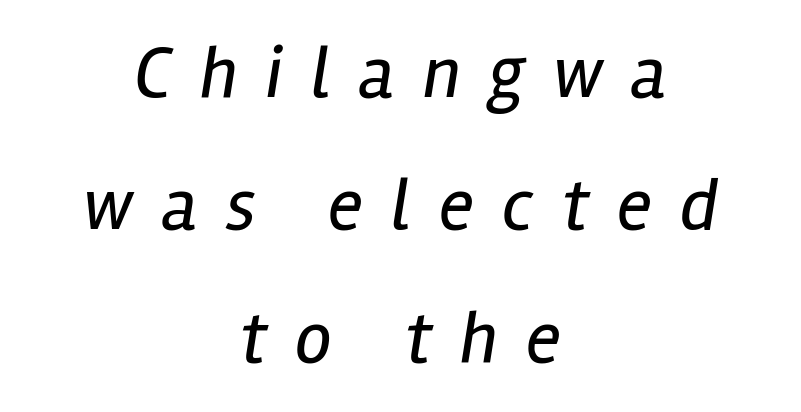
This is oblique type, the kind used for emphasis or titles. You could not count columns in this text — the font is proportionally spaced. Lines of text with bare space underneath. No letter is thick-stroked: the sample isn't bold.
